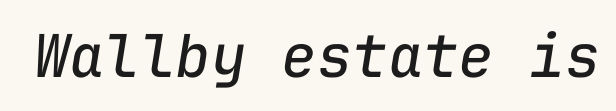
Q: Is the text bold? A: No.
Q: Is the text italic (slanted)? A: Yes, it leans right by about 9 degrees.
Q: Is the text underlined? A: No.
Q: Is the spacing between letters normal or unusually wide? A: Normal.
Q: Width (condensed, normal, or wide)? A: Normal.
Q: Stroke contrast? A: Low.
Q: x-height? A: Medium.
Q: Monospaced? A: Yes.
